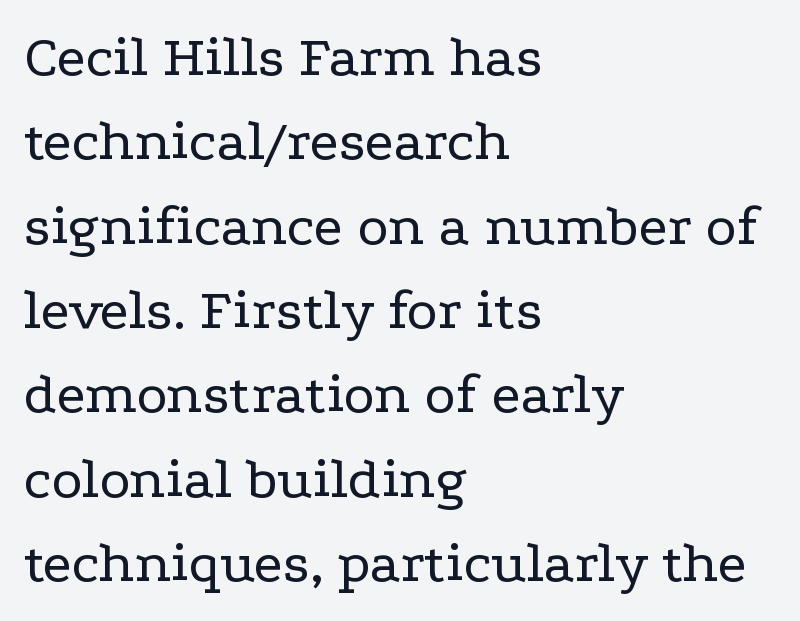
Style check: upright. Spacing verdict: proportional, widths tailored to each character. The passage shown is typeset with a serif family. This rendering uses left alignment, leaving the right contour irregular. Think standard paragraph weight, or any step lighter than that. Regular leading.
